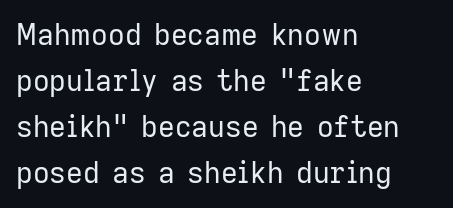
Q: Is the text bold? A: No.
Q: Is the text italic (slanted)? A: No, it is upright.
Q: Is the typeface a serif or a sans-serif typeface? A: Sans-serif.
Q: Is the text underlined? A: No.
Q: How is the paragraph aligned? A: Left-aligned.
Q: Is the spacing between letters normal or unusually wide? A: Normal.
Q: Is the spacing between lines tight, normal or loose? A: Normal.
Q: Width (condensed, normal, or wide)? A: Normal.
Q: Stroke contrast? A: Low.
Q: x-height? A: Medium.
Q: Monospaced? A: No.
